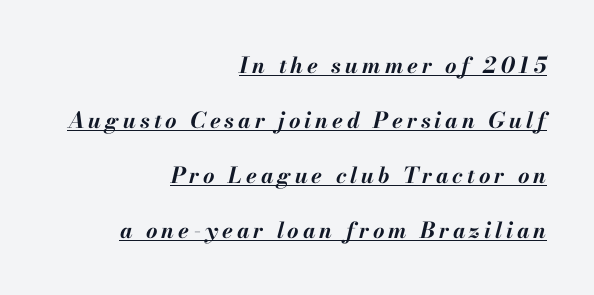
The image shows 22 px bold type, italic (leaning right); set right-aligned, loose line spacing (2.5x), underlined.
